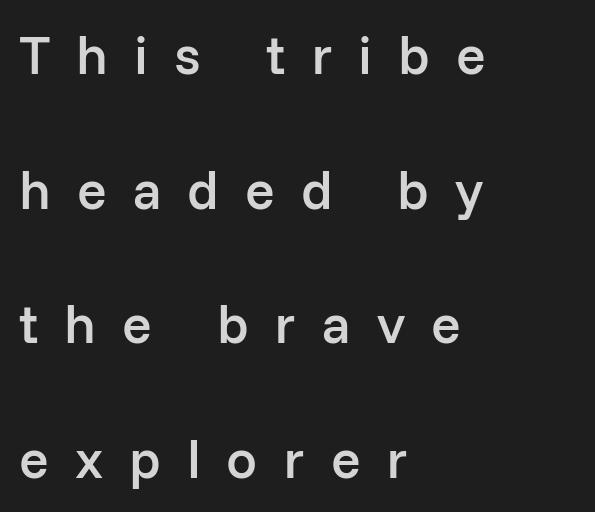
Q: Is the text bold? A: Semi-bold.
Q: Is the text italic (slanted)? A: No, it is upright.
Q: Is the typeface a serif or a sans-serif typeface? A: Sans-serif.
Q: Is the text underlined? A: No.
Q: How is the paragraph aligned? A: Left-aligned.
Q: Is the spacing between letters normal or unusually wide? A: Unusually wide.
Q: Is the spacing between lines tight, normal or loose? A: Loose.
Q: Width (condensed, normal, or wide)? A: Normal.
Q: Stroke contrast? A: Low.
Q: x-height? A: Medium.
Q: Monospaced? A: No.
